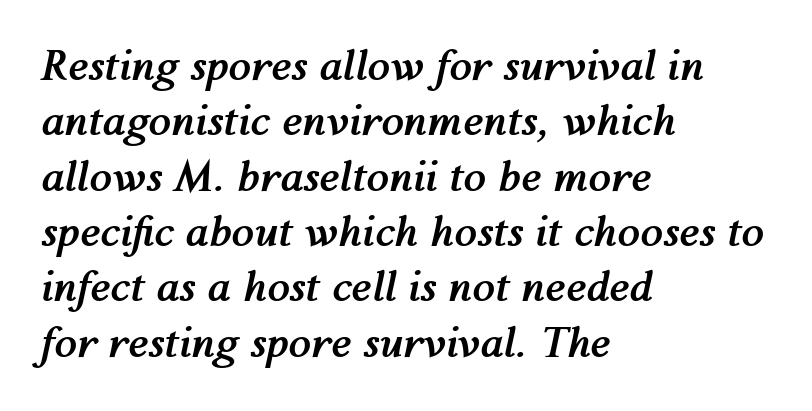
Q: Is the text bold? A: Yes.
Q: Is the text italic (slanted)? A: Yes, it leans right by about 12 degrees.
Q: Is the text underlined? A: No.
Q: How is the paragraph aligned? A: Left-aligned.
Q: Is the spacing between letters normal or unusually wide? A: Normal.
Q: Is the spacing between lines tight, normal or loose? A: Normal.
Q: Width (condensed, normal, or wide)? A: Normal.
Q: Stroke contrast? A: Medium.
Q: x-height? A: Medium.
Q: Monospaced? A: No.
